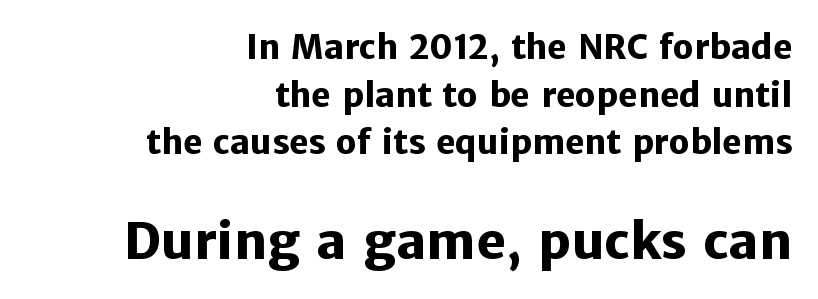
The image shows 50 px heavy sans-serif type, upright; set right-aligned, normal line spacing (1.44x), normal letter spacing, not underlined; the second (bottom) block is 1.52x larger; low stroke contrast and a medium x-height.
